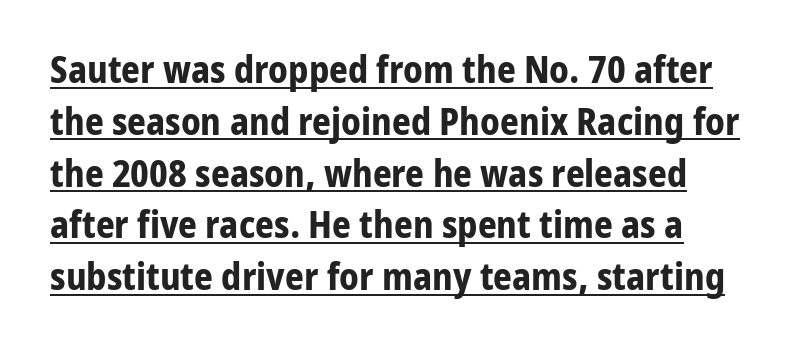
{"serif": "no", "italic": "no", "bold": "yes", "weight": "bold", "width": "normal", "stroke_contrast": "low", "x_height": "medium", "monospaced": "no", "underline": "yes", "line_spacing": "normal", "line_spacing_ratio": 1.4, "letter_spacing": "normal", "letter_spacing_em": 0.0, "glyph_px": 37}
